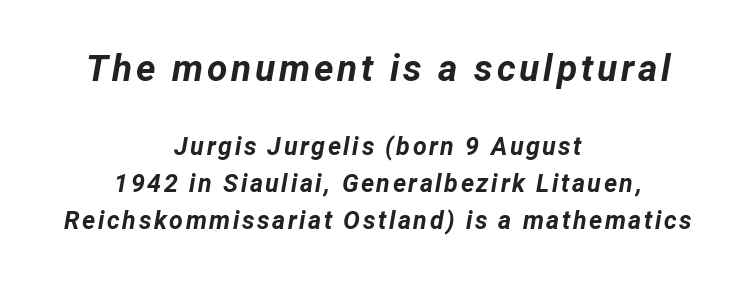
The glyphs are unaccompanied by any horizontal stroke below them. The passage shown is typed in a proportional face where columns would drift. Is the type bold? Yes — the strokes are clearly thick and heavy. Vertically, the passage feels balanced, rows spaced as you'd expect. Caption: upper text group enlarged, lower text group reduced.
